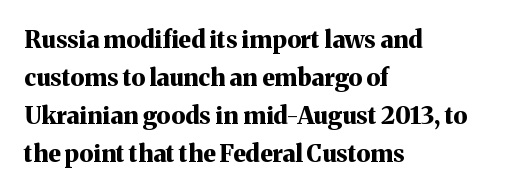
Any mark beneath the type? The region is blank. The letters stand upright; this is a roman face. The type is set solid horizontally, with unmodified tracking. Which margin do the lines hug? The left one — the right edge is uneven. The rendering uses a bold face; every stroke is thick and dark.
